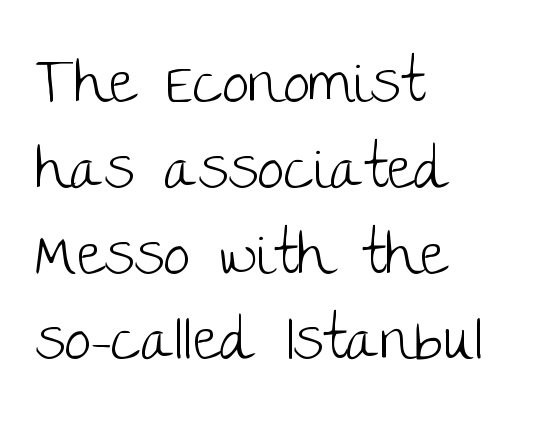
{"serif": "no", "italic": "no", "bold": "no", "weight": "light", "width": "normal", "stroke_contrast": "low", "x_height": "large", "monospaced": "no", "underline": "no", "align": "left", "line_spacing": "normal", "line_spacing_ratio": 1.43, "letter_spacing": "normal", "letter_spacing_em": 0.0, "glyph_px": 60}
